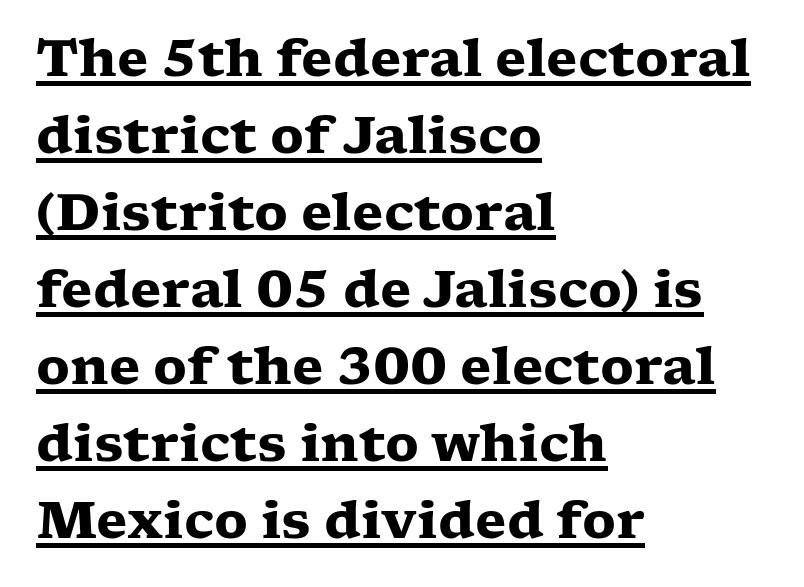
Q: Is the text bold? A: Yes.
Q: Is the text italic (slanted)? A: No, it is upright.
Q: Is the typeface a serif or a sans-serif typeface? A: Serif.
Q: Is the text underlined? A: Yes.
Q: How is the paragraph aligned? A: Left-aligned.
Q: Is the spacing between letters normal or unusually wide? A: Normal.
Q: Is the spacing between lines tight, normal or loose? A: Normal.
Q: Width (condensed, normal, or wide)? A: Wide.
Q: Stroke contrast? A: Low.
Q: x-height? A: Medium.
Q: Monospaced? A: No.
